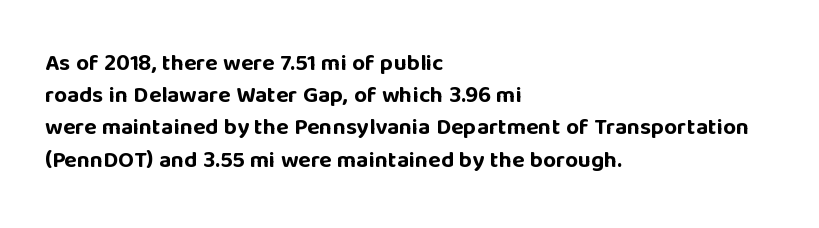
{"italic": "no", "bold": "yes", "underline": "no", "align": "left", "line_spacing": "normal", "line_spacing_ratio": 1.4, "letter_spacing": "normal", "letter_spacing_em": 0.0, "glyph_px": 23}
